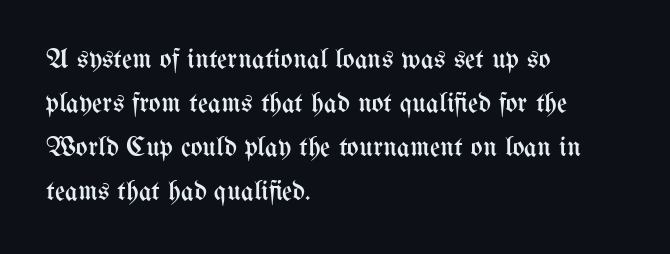
Stroke mass is kept to a normal reading level or below. Underlining? Definitely not there. Observe the ordinary spacing: letters are neighbours, not strangers. Italic? Not at all — the glyphs are vertical. Left-aligned paragraph, ragged on the right. Looks like regular typesetting: each glyph gets only the width it needs.
